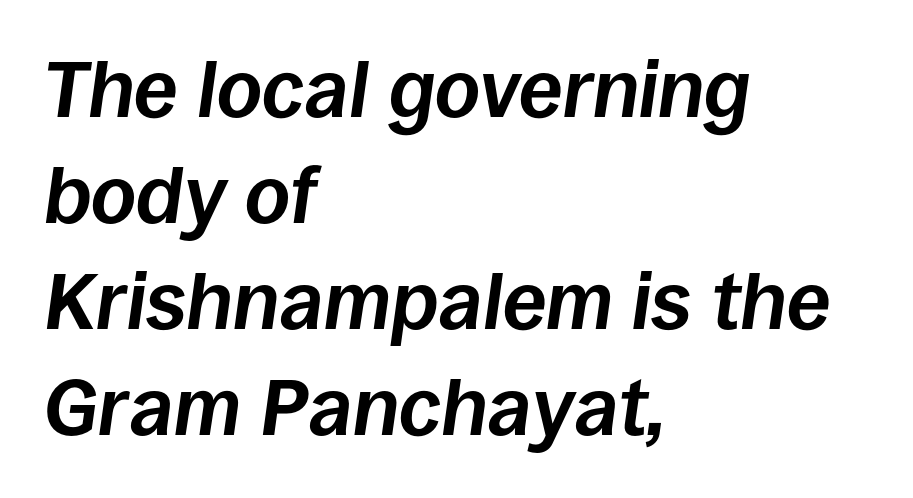
{"italic": "yes", "lean": "right", "slant_degrees": 8, "bold": "yes", "weight": "bold", "width": "normal", "stroke_contrast": "low", "x_height": "large", "monospaced": "no", "underline": "no", "align": "left", "line_spacing": "normal", "line_spacing_ratio": 1.34, "letter_spacing": "normal", "letter_spacing_em": 0.0, "glyph_px": 79}
